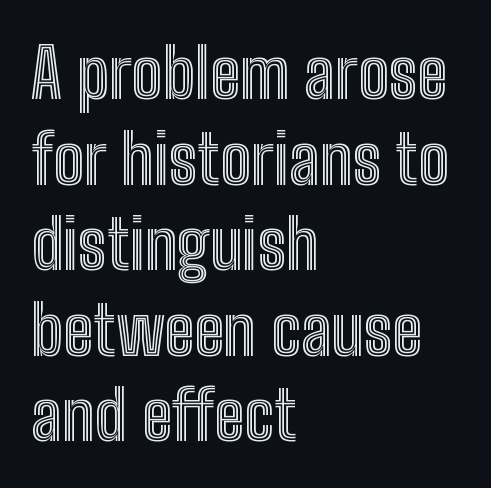
This rendering features lettering with no underline. The rendering anchors every line to the left-hand side. The axis of the letterforms is exactly vertical. Letter spacing: default.
